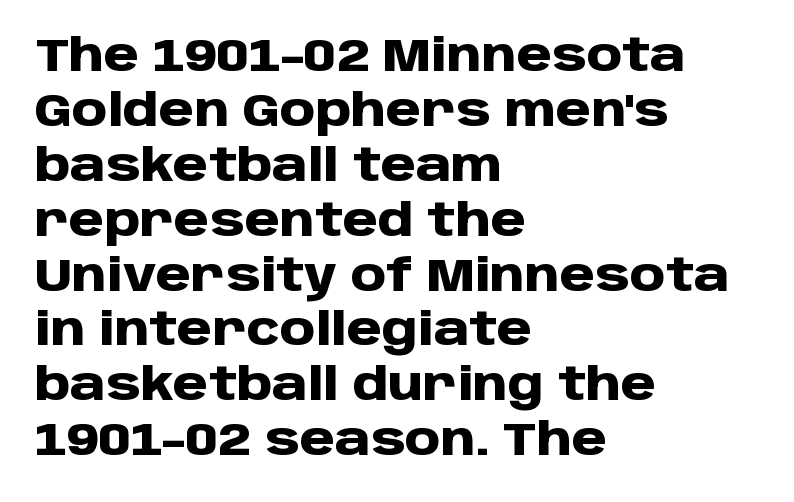
{"serif": "no", "italic": "no", "bold": "yes", "weight": "heavy", "width": "normal", "stroke_contrast": "low", "x_height": "large", "monospaced": "no", "underline": "no", "align": "left", "line_spacing_ratio": 1.22, "letter_spacing": "normal", "letter_spacing_em": 0.0, "glyph_px": 45}
